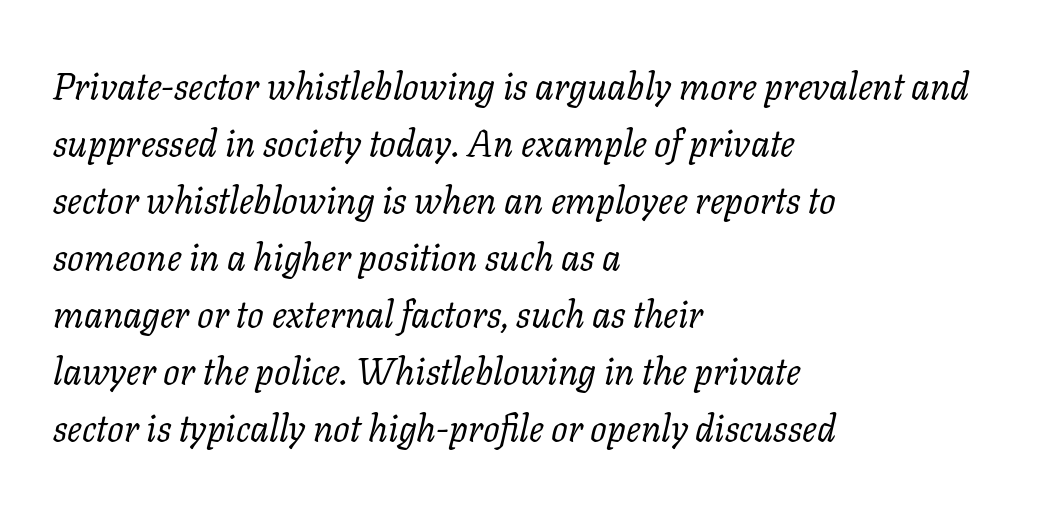
The image shows 37 px regular-weight serif type, italic (leaning right); set left-aligned, normal line spacing (1.54x), normal letter spacing, not underlined; low stroke contrast and a medium x-height.
